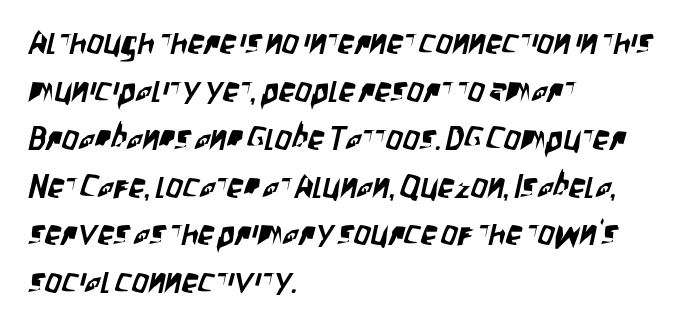
{"serif": "no", "width": "condensed", "stroke_contrast": "low", "x_height": "large", "monospaced": "no", "underline": "no", "align": "left", "line_spacing": "normal", "line_spacing_ratio": 1.45, "letter_spacing": "normal", "letter_spacing_em": 0.0, "glyph_px": 33}
